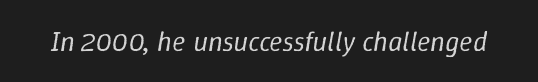
{"italic": "yes", "lean": "right", "slant_degrees": 9, "bold": "no", "weight": "regular", "width": "normal", "stroke_contrast": "low", "x_height": "medium", "monospaced": "no", "underline": "no", "letter_spacing": "normal", "letter_spacing_em": 0.0, "glyph_px": 28}
